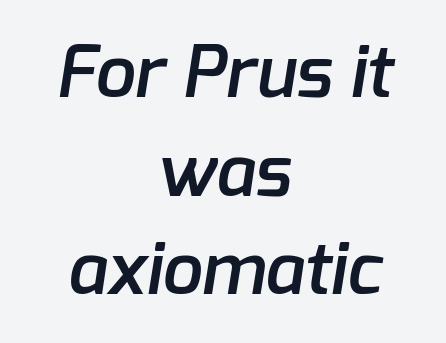
Q: Is the text bold? A: Semi-bold.
Q: Is the typeface a serif or a sans-serif typeface? A: Sans-serif.
Q: Is the text underlined? A: No.
Q: How is the paragraph aligned? A: Centered.
Q: Is the spacing between letters normal or unusually wide? A: Normal.
Q: Is the spacing between lines tight, normal or loose? A: Normal.
Q: Width (condensed, normal, or wide)? A: Normal.
Q: Stroke contrast? A: Low.
Q: x-height? A: Medium.
Q: Monospaced? A: No.
